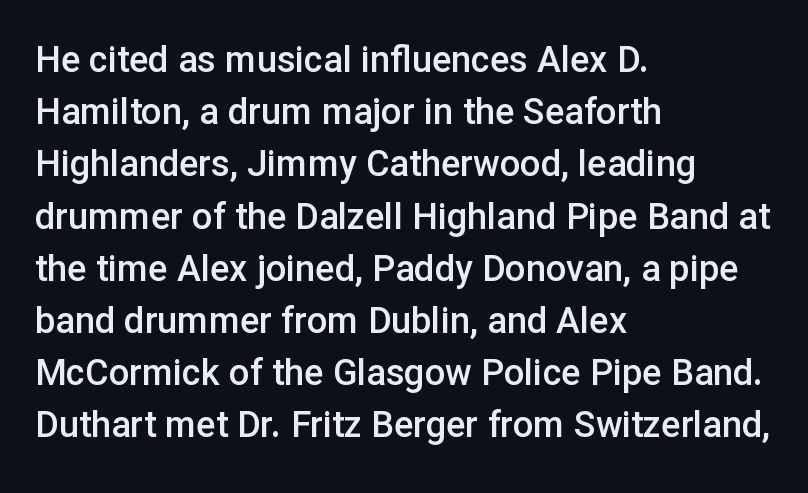
Q: Is the text bold? A: Semi-bold.
Q: Is the text italic (slanted)? A: No, it is upright.
Q: Is the typeface a serif or a sans-serif typeface? A: Sans-serif.
Q: Is the text underlined? A: No.
Q: How is the paragraph aligned? A: Left-aligned.
Q: Is the spacing between letters normal or unusually wide? A: Normal.
Q: Is the spacing between lines tight, normal or loose? A: Normal.
Q: Width (condensed, normal, or wide)? A: Normal.
Q: Stroke contrast? A: Low.
Q: x-height? A: Medium.
Q: Monospaced? A: No.
